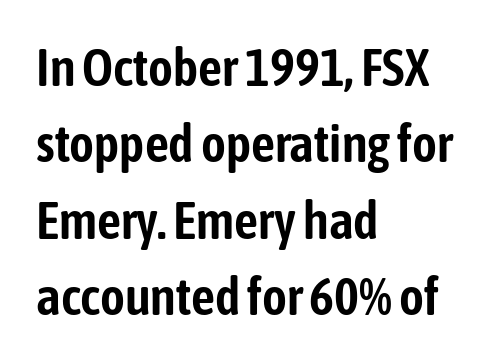
The image shows 53 px condensed sans-serif type, upright; set left-aligned, normal line spacing (1.44x), normal letter spacing, not underlined; low stroke contrast and a medium x-height.
